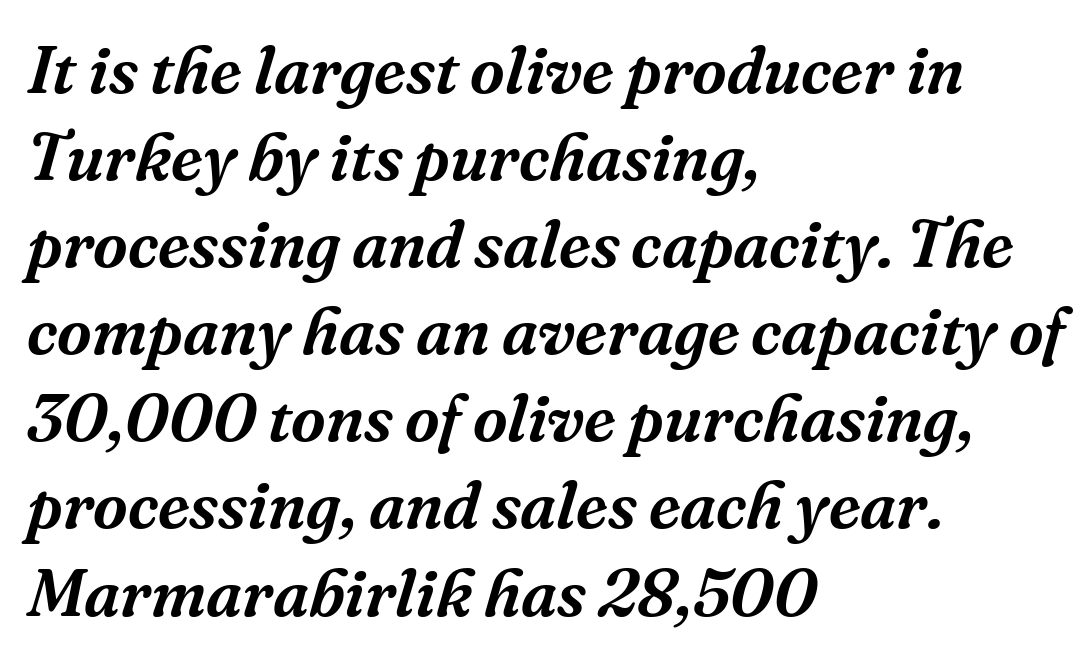
The image shows 67 px serif type, italic (leaning right); set left-aligned, normal line spacing (1.3x), normal letter spacing, not underlined; medium stroke contrast and a medium x-height.
